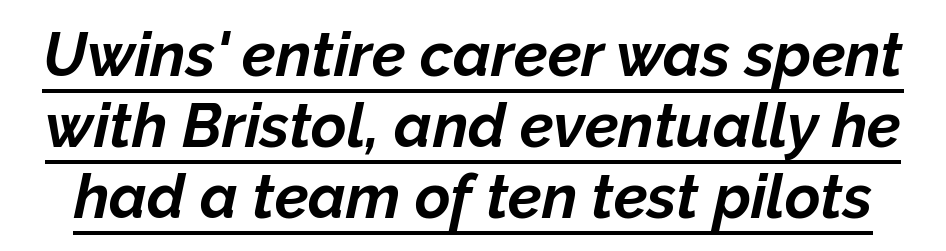
Is there an underline? Yes — a line sits under the letters. Compared with typical body copy, the letter spacing here is the same. Chunky letters — that's bold for sure. In terms of posture, this sample is oblique. The passage shown is typed in a proportional face where columns would drift.
